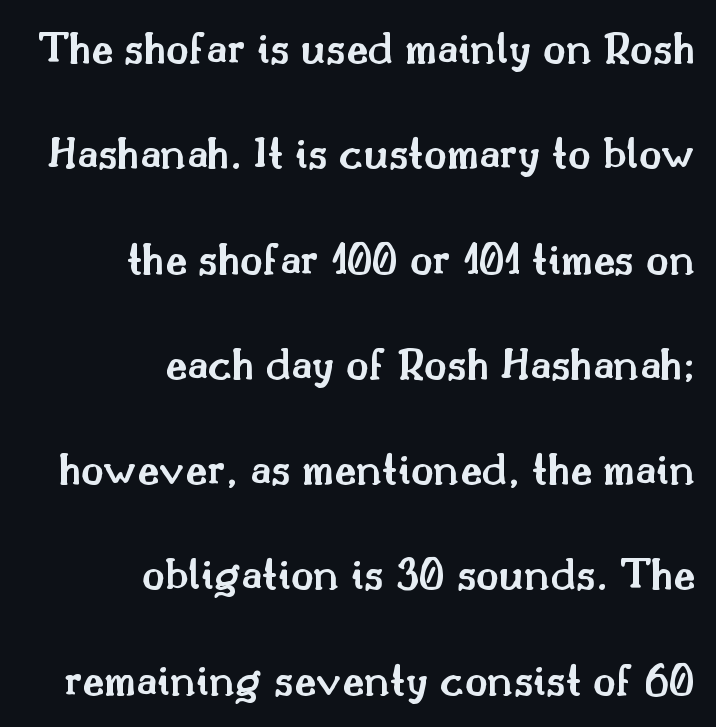
Q: Is the text bold? A: Semi-bold.
Q: Is the text italic (slanted)? A: No, it is upright.
Q: Is the typeface a serif or a sans-serif typeface? A: Serif.
Q: Is the text underlined? A: No.
Q: How is the paragraph aligned? A: Right-aligned.
Q: Is the spacing between letters normal or unusually wide? A: Normal.
Q: Is the spacing between lines tight, normal or loose? A: Loose.
Q: Width (condensed, normal, or wide)? A: Normal.
Q: Stroke contrast? A: Medium.
Q: x-height? A: Small.
Q: Monospaced? A: No.
